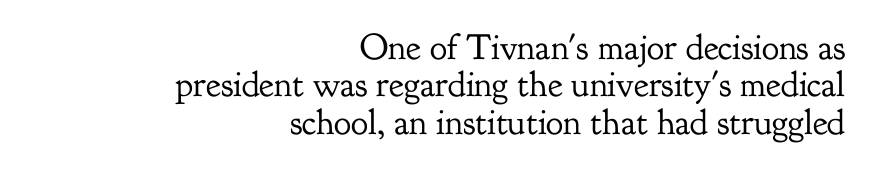
The image shows 36 px regular-weight serif type, upright; set right-aligned, tight line spacing (1.04x), normal letter spacing, not underlined; low stroke contrast and a small x-height.
